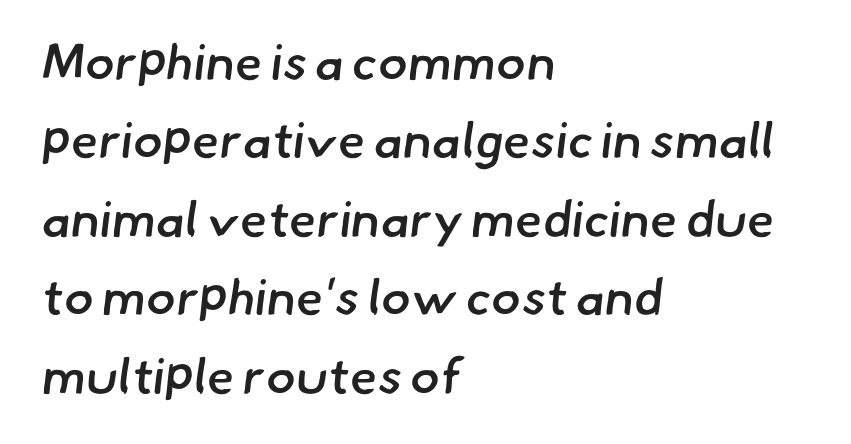
The rendering shows plain stroke endings on the letterforms — a sans-serif design. The passage shown stacks its lines at a standard gap. Students, note that the glyphs here touch the page at normal intervals. Think of a printed novel: that variable character pitch is what you see here. Caption: semibold face, moderately heavy strokes.
